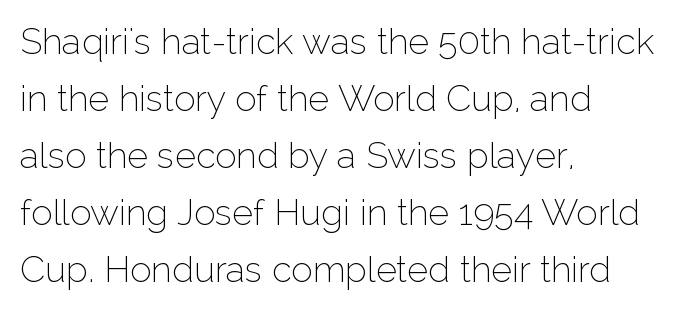
The image shows 36 px thin sans-serif type, upright; set left-aligned, normal line spacing (1.58x), normal letter spacing, not underlined; low stroke contrast and a medium x-height.
